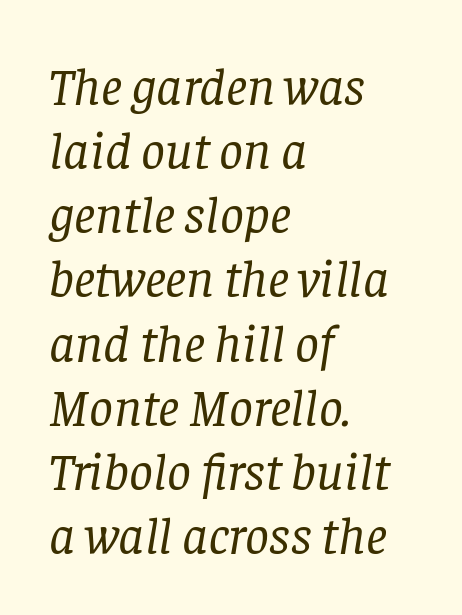
Q: Is the text bold? A: No.
Q: Is the text italic (slanted)? A: Yes, it leans right by about 8 degrees.
Q: Is the typeface a serif or a sans-serif typeface? A: Serif.
Q: Is the text underlined? A: No.
Q: How is the paragraph aligned? A: Left-aligned.
Q: Is the spacing between letters normal or unusually wide? A: Normal.
Q: Width (condensed, normal, or wide)? A: Normal.
Q: Stroke contrast? A: Low.
Q: x-height? A: Large.
Q: Monospaced? A: No.
